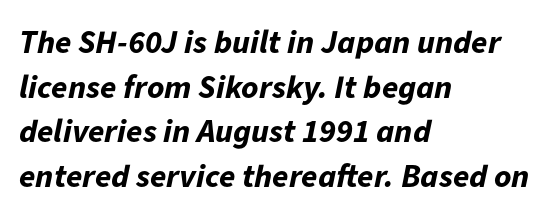
Whoever set this chose a conventional vertical rhythm. Each letter keeps its own natural width here, so spacing adapts to shape. The area under the type is left untouched. The passage shown has conventional tracking throughout.
